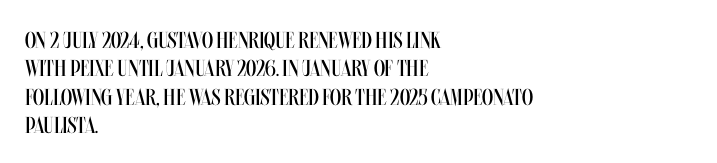
{"italic": "no", "bold": "no", "underline": "no", "align": "left", "line_spacing_ratio": 1.23, "letter_spacing": "normal", "letter_spacing_em": 0.0, "glyph_px": 23}
